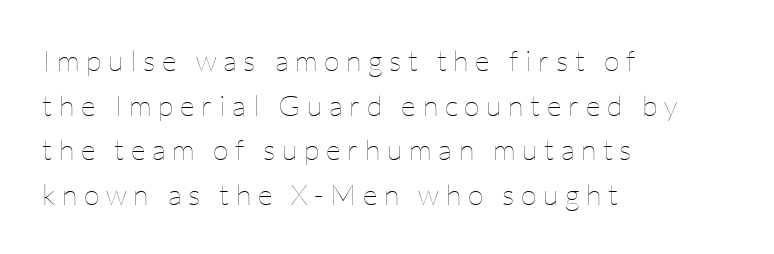
The image shows 29 px thin type, upright; set left-aligned, normal line spacing (1.54x), unusually wide letter spacing (+0.23 em), not underlined; low stroke contrast and a medium x-height.
